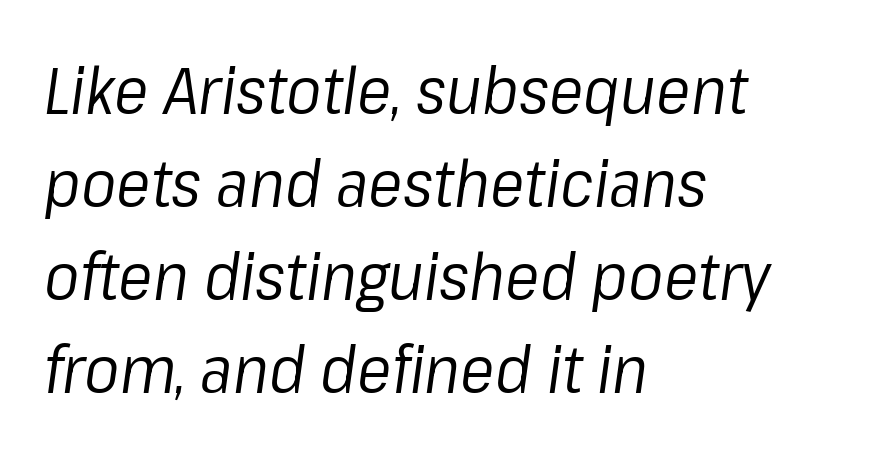
Q: Is the text bold? A: No.
Q: Is the text italic (slanted)? A: Yes, it leans right by about 8 degrees.
Q: Is the text underlined? A: No.
Q: How is the paragraph aligned? A: Left-aligned.
Q: Is the spacing between letters normal or unusually wide? A: Normal.
Q: Is the spacing between lines tight, normal or loose? A: Normal.
Q: Width (condensed, normal, or wide)? A: Normal.
Q: Stroke contrast? A: Low.
Q: x-height? A: Medium.
Q: Monospaced? A: No.
